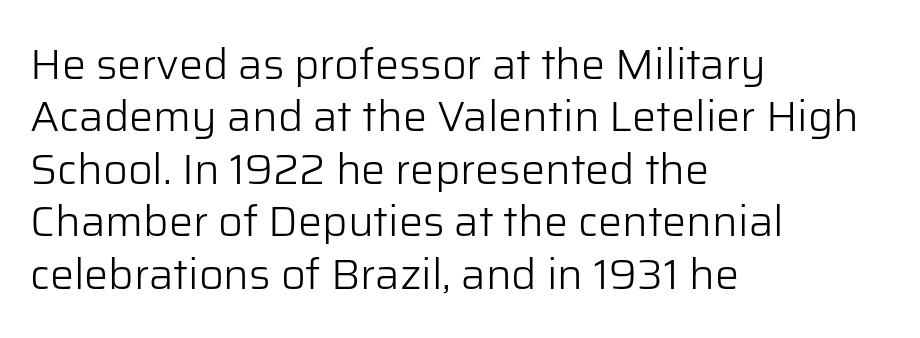
Is the type heavy? It reads as light-to-regular instead. Nothing sits at the stroke ends, so this counts as sans-serif. Default kerning and tracking; the words read as compact shapes. Every row of glyphs begins at an identical x-position on the left.
